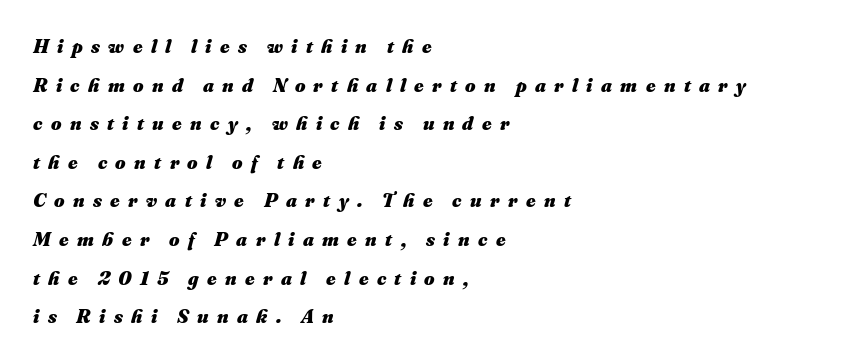
{"italic": "yes", "lean": "right", "slant_degrees": 16, "bold": "yes", "underline": "no", "align": "left", "line_spacing": "loose", "line_spacing_ratio": 1.93, "letter_spacing": "wide", "letter_spacing_em": 0.42, "glyph_px": 20}
